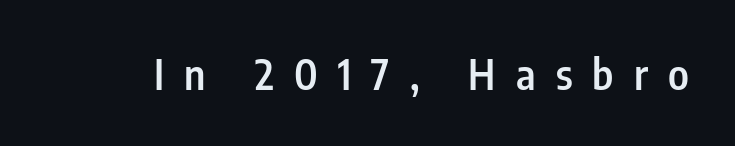
Q: Is the text bold? A: Semi-bold.
Q: Is the text italic (slanted)? A: No, it is upright.
Q: Is the typeface a serif or a sans-serif typeface? A: Sans-serif.
Q: Is the text underlined? A: No.
Q: Is the spacing between letters normal or unusually wide? A: Unusually wide.
Q: Width (condensed, normal, or wide)? A: Condensed.
Q: Stroke contrast? A: Low.
Q: x-height? A: Medium.
Q: Monospaced? A: No.
